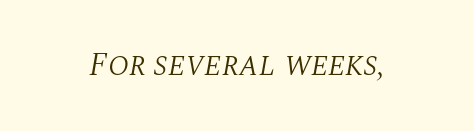
The line texture is even and compact thanks to regular tracking. On a weight scale, this lands at 450 or below. Just letters on the line, the space beneath them empty. Think of a printed novel: that variable character pitch is what you see here. The designer went with a serif here, giving each stem small feet.
